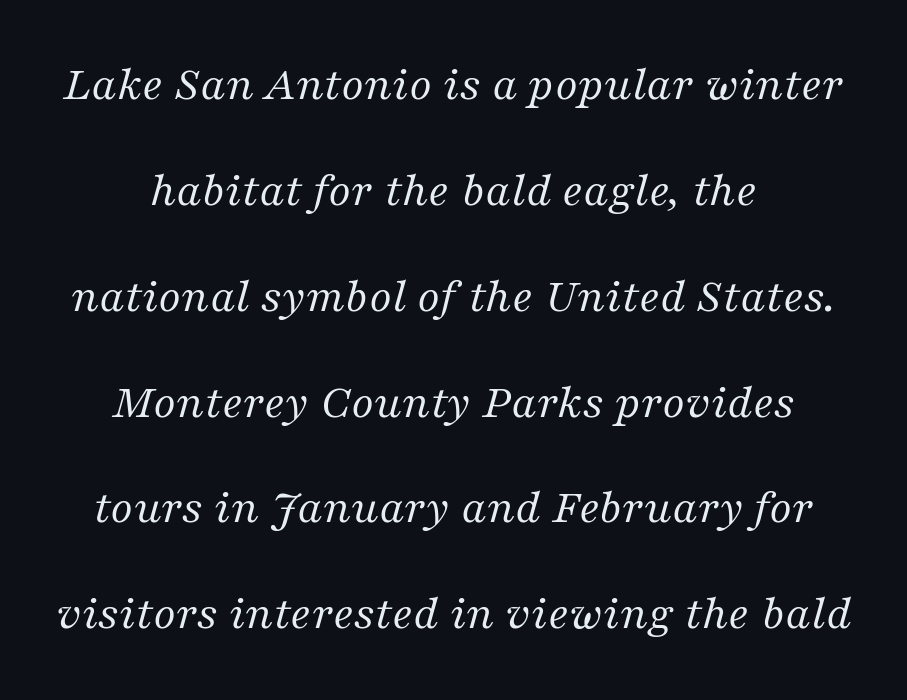
The image shows 49 px regular-weight serif type, italic (leaning right); set centered, loose line spacing (2.16x), normal letter spacing, not underlined; medium stroke contrast and a medium x-height.
